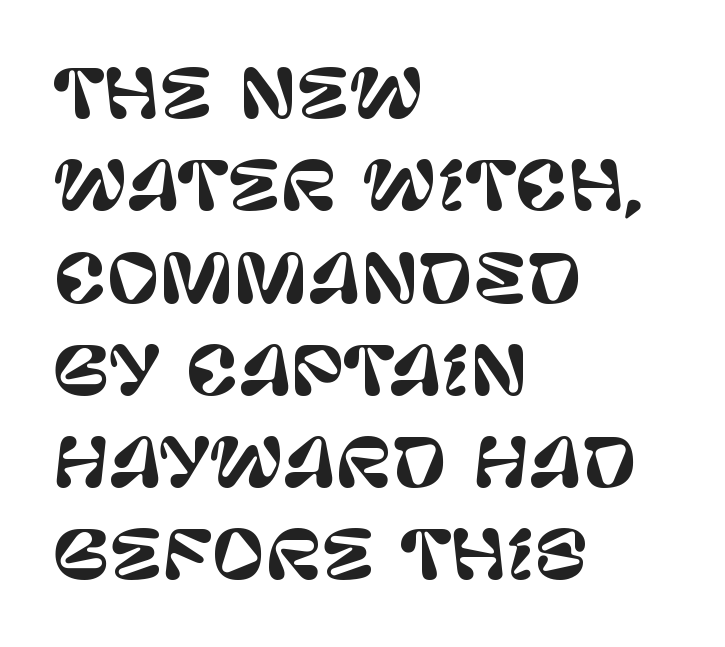
The image shows 65 px sans-serif type; set left-aligned, normal line spacing (1.42x), normal letter spacing, not underlined; low stroke contrast and a large x-height.
